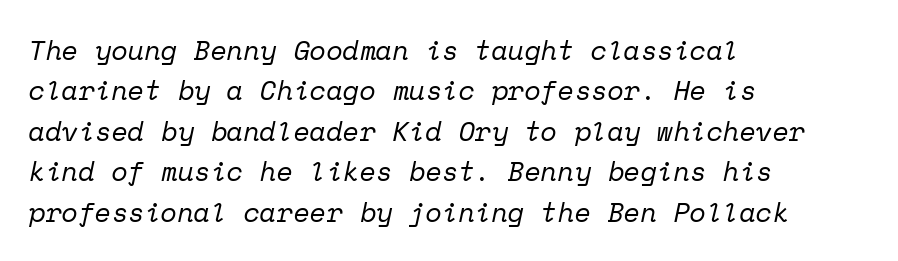
{"italic": "yes", "lean": "right", "slant_degrees": 12, "bold": "no", "underline": "no", "align": "left", "line_spacing": "normal", "line_spacing_ratio": 1.5, "letter_spacing": "normal", "letter_spacing_em": 0.0, "glyph_px": 27}
